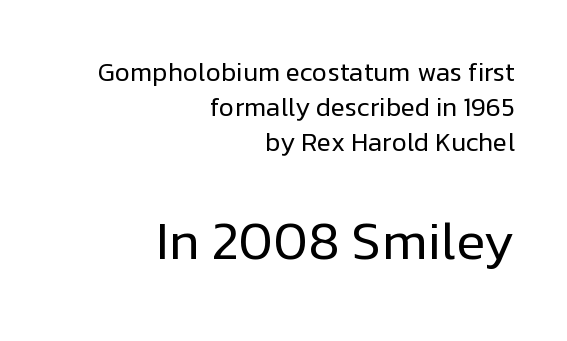
Q: Is the text bold? A: No.
Q: Is the text italic (slanted)? A: No, it is upright.
Q: Is the typeface a serif or a sans-serif typeface? A: Sans-serif.
Q: Is the text underlined? A: No.
Q: How is the paragraph aligned? A: Right-aligned.
Q: Is the spacing between letters normal or unusually wide? A: Normal.
Q: Is the spacing between lines tight, normal or loose? A: Normal.
Q: Which block of text is set in a larger size, the first (top) or the second (bottom)? A: The second (bottom) one.
Q: Width (condensed, normal, or wide)? A: Normal.
Q: Stroke contrast? A: Low.
Q: x-height? A: Medium.
Q: Monospaced? A: No.
